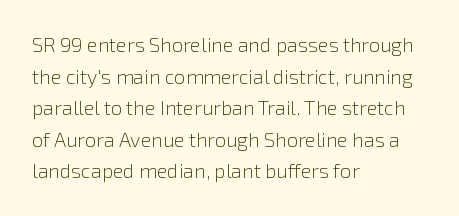
{"italic": "no", "bold": "no", "underline": "no", "align": "left", "line_spacing": "normal", "line_spacing_ratio": 1.58, "letter_spacing": "normal", "letter_spacing_em": 0.0, "glyph_px": 20}
